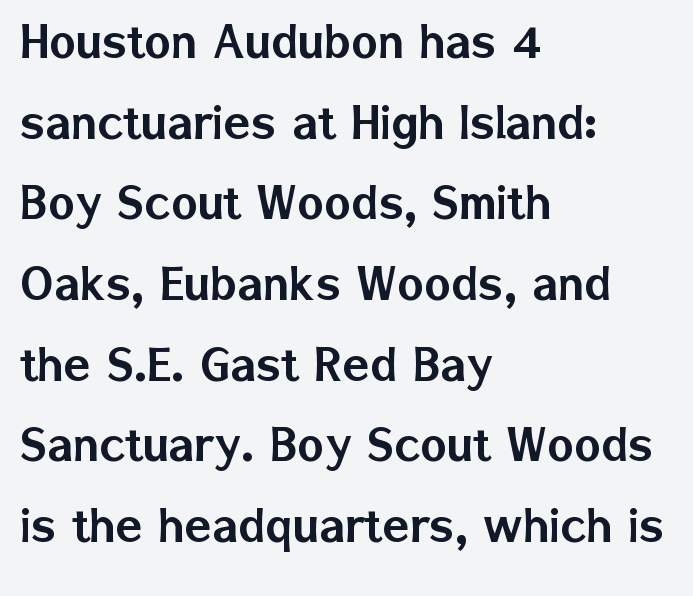
Q: Is the text italic (slanted)? A: No, it is upright.
Q: Is the typeface a serif or a sans-serif typeface? A: Sans-serif.
Q: Is the text underlined? A: No.
Q: How is the paragraph aligned? A: Left-aligned.
Q: Is the spacing between letters normal or unusually wide? A: Normal.
Q: Is the spacing between lines tight, normal or loose? A: Normal.
Q: Width (condensed, normal, or wide)? A: Normal.
Q: Stroke contrast? A: Low.
Q: x-height? A: Medium.
Q: Monospaced? A: No.
